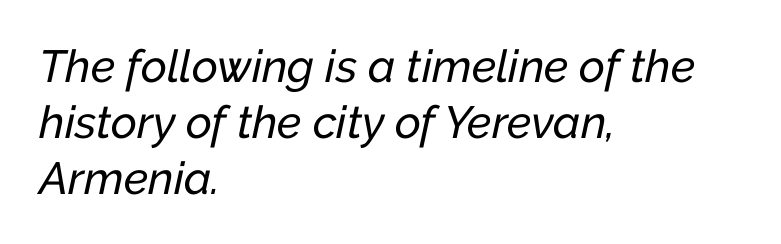
{"italic": "yes", "lean": "right", "slant_degrees": 12, "width": "normal", "stroke_contrast": "low", "x_height": "medium", "monospaced": "no", "underline": "no", "align": "left", "line_spacing_ratio": 1.24, "letter_spacing": "normal", "letter_spacing_em": 0.0, "glyph_px": 45}
